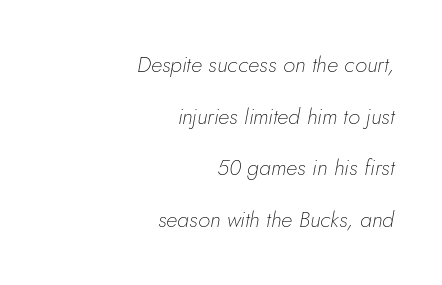
Q: Is the text bold? A: No.
Q: Is the text italic (slanted)? A: Yes, it leans right by about 5 degrees.
Q: Is the text underlined? A: No.
Q: How is the paragraph aligned? A: Right-aligned.
Q: Is the spacing between letters normal or unusually wide? A: Normal.
Q: Is the spacing between lines tight, normal or loose? A: Loose.
